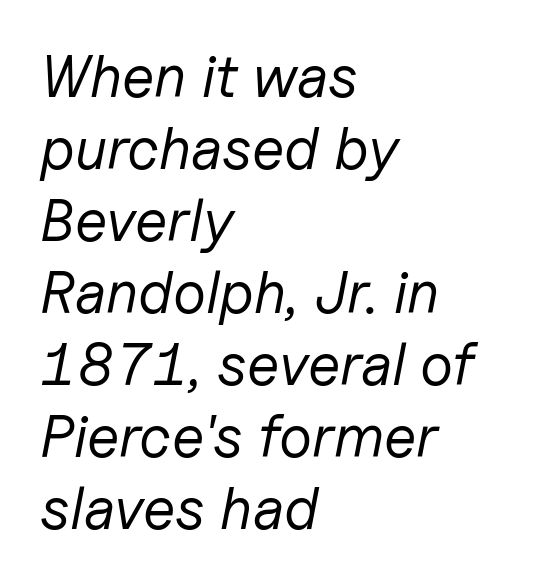
{"italic": "yes", "lean": "right", "slant_degrees": 11, "bold": "no", "weight": "regular", "width": "normal", "stroke_contrast": "low", "x_height": "medium", "monospaced": "no", "underline": "no", "align": "left", "line_spacing_ratio": 1.22, "letter_spacing": "normal", "letter_spacing_em": 0.0, "glyph_px": 59}
